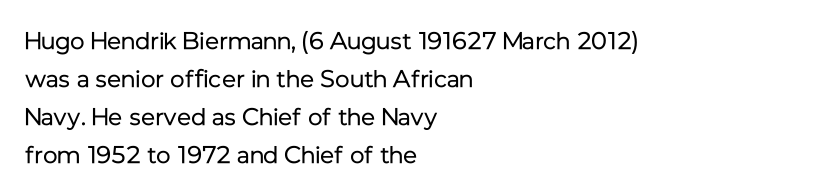
{"italic": "no", "bold": "no", "underline": "no", "align": "left", "line_spacing": "normal", "line_spacing_ratio": 1.59, "letter_spacing": "normal", "letter_spacing_em": 0.0, "glyph_px": 24}
